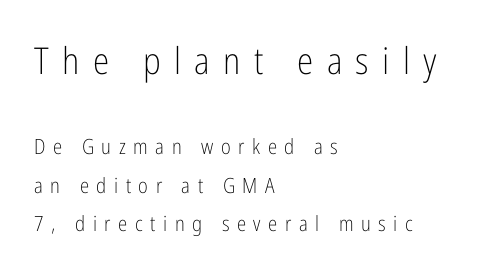
Q: Is the text bold? A: No.
Q: Is the text italic (slanted)? A: No, it is upright.
Q: Is the typeface a serif or a sans-serif typeface? A: Sans-serif.
Q: Is the text underlined? A: No.
Q: How is the paragraph aligned? A: Left-aligned.
Q: Is the spacing between letters normal or unusually wide? A: Unusually wide.
Q: Which block of text is set in a larger size, the first (top) or the second (bottom)? A: The first (top) one.
Q: Width (condensed, normal, or wide)? A: Condensed.
Q: Stroke contrast? A: Low.
Q: x-height? A: Medium.
Q: Monospaced? A: No.
